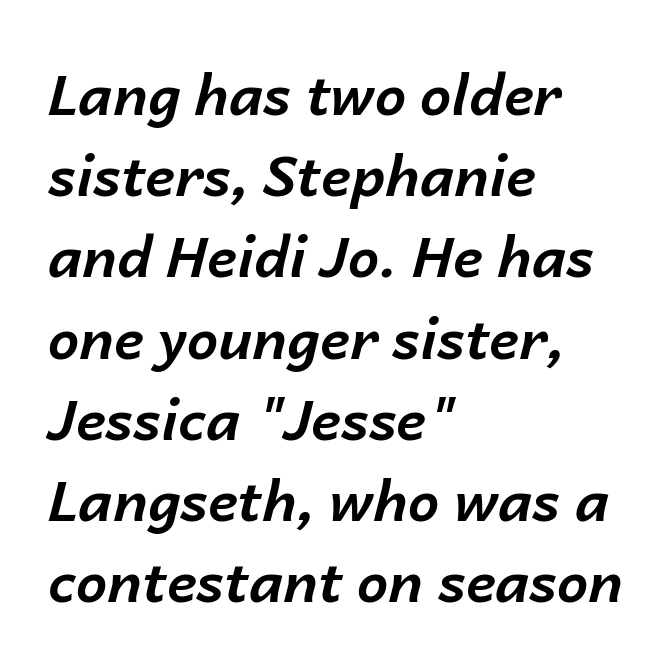
The image shows 56 px bold type, italic (leaning right); set left-aligned, normal line spacing (1.45x), normal letter spacing, not underlined; low stroke contrast and a medium x-height.
